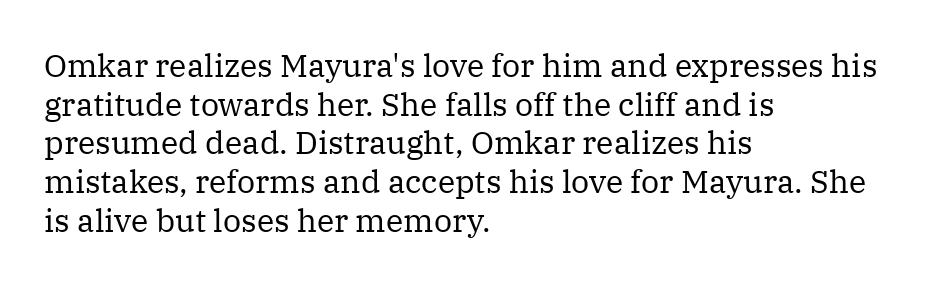
The image shows 32 px regular-weight serif type, upright; set left-aligned, line spacing 1.21x, normal letter spacing, not underlined; medium stroke contrast and a medium x-height.
